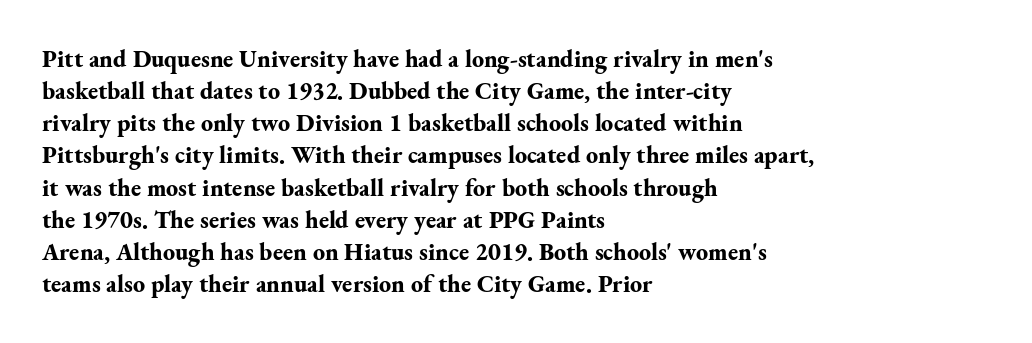
Q: Is the text bold? A: Yes.
Q: Is the text italic (slanted)? A: No, it is upright.
Q: Is the text underlined? A: No.
Q: How is the paragraph aligned? A: Left-aligned.
Q: Is the spacing between letters normal or unusually wide? A: Normal.
Q: Is the spacing between lines tight, normal or loose? A: Normal.
